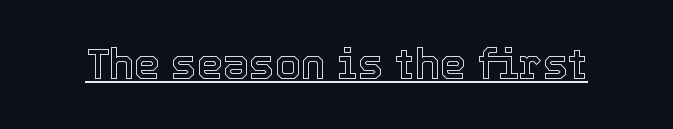
{"italic": "no", "width": "normal", "x_height": "medium", "monospaced": "no", "underline": "yes", "letter_spacing": "normal", "letter_spacing_em": 0.0, "glyph_px": 42}
